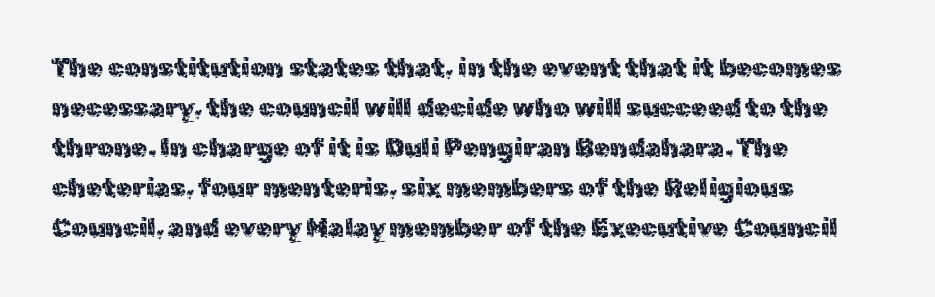
The image shows 26 px text type, upright; set left-aligned, normal line spacing (1.54x), normal letter spacing, not underlined.
